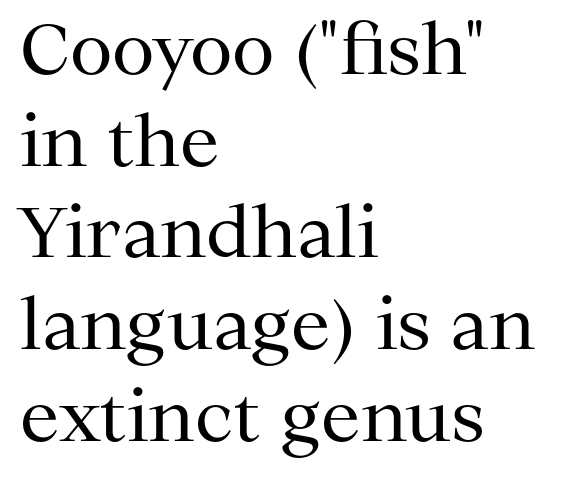
Q: Is the text bold? A: No.
Q: Is the text italic (slanted)? A: No, it is upright.
Q: Is the typeface a serif or a sans-serif typeface? A: Serif.
Q: Is the text underlined? A: No.
Q: How is the paragraph aligned? A: Left-aligned.
Q: Is the spacing between letters normal or unusually wide? A: Normal.
Q: Is the spacing between lines tight, normal or loose? A: Normal.
Q: Width (condensed, normal, or wide)? A: Normal.
Q: Stroke contrast? A: Medium.
Q: x-height? A: Medium.
Q: Monospaced? A: No.
